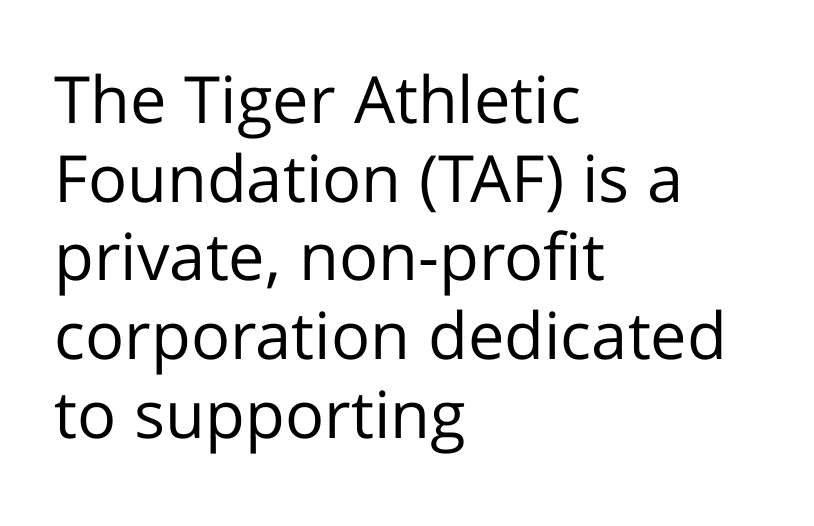
The image shows 65 px regular-weight sans-serif type, upright; set left-aligned, line spacing 1.21x, normal letter spacing, not underlined; low stroke contrast and a medium x-height.
